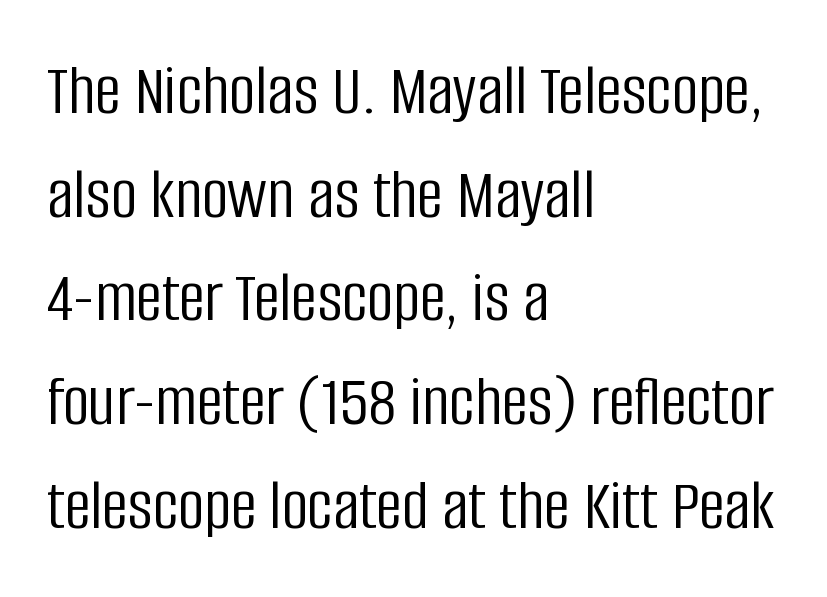
{"serif": "no", "italic": "no", "bold": "no", "weight": "light", "width": "condensed", "stroke_contrast": "low", "x_height": "large", "monospaced": "no", "underline": "no", "align": "left", "line_spacing": "normal", "line_spacing_ratio": 1.42, "letter_spacing": "normal", "letter_spacing_em": 0.0, "glyph_px": 73}
